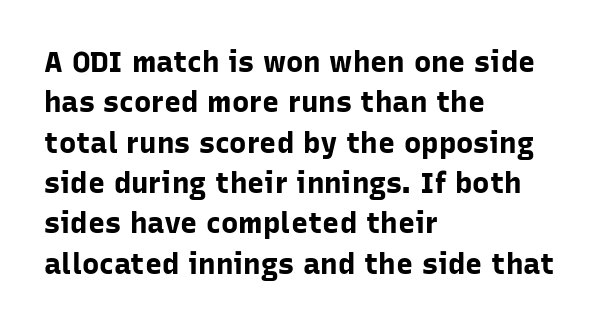
The image shows 29 px bold sans-serif type, upright; set left-aligned, normal line spacing (1.39x), normal letter spacing, not underlined; low stroke contrast and a medium x-height.
